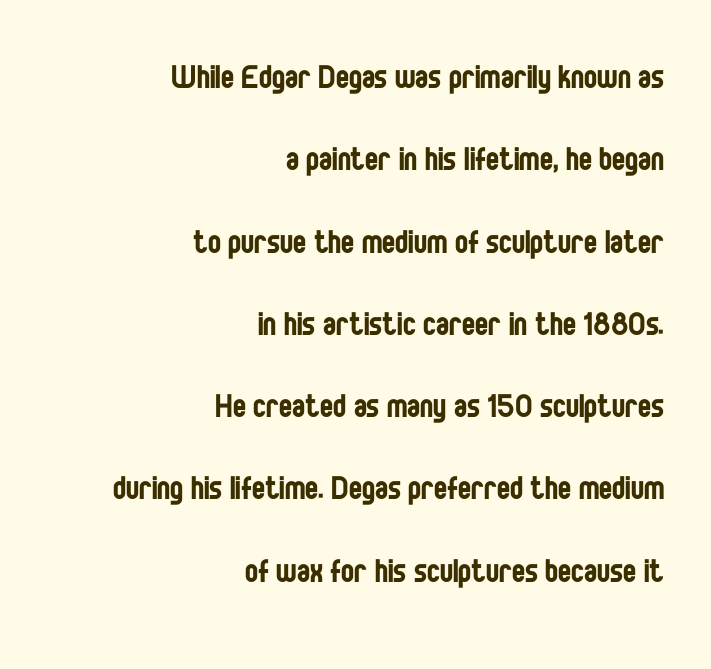
{"serif": "no", "italic": "no", "bold": "no", "weight": "regular", "width": "condensed", "stroke_contrast": "low", "x_height": "large", "monospaced": "no", "underline": "no", "align": "right", "line_spacing": "loose", "line_spacing_ratio": 2.11, "letter_spacing": "normal", "letter_spacing_em": 0.0, "glyph_px": 39}
